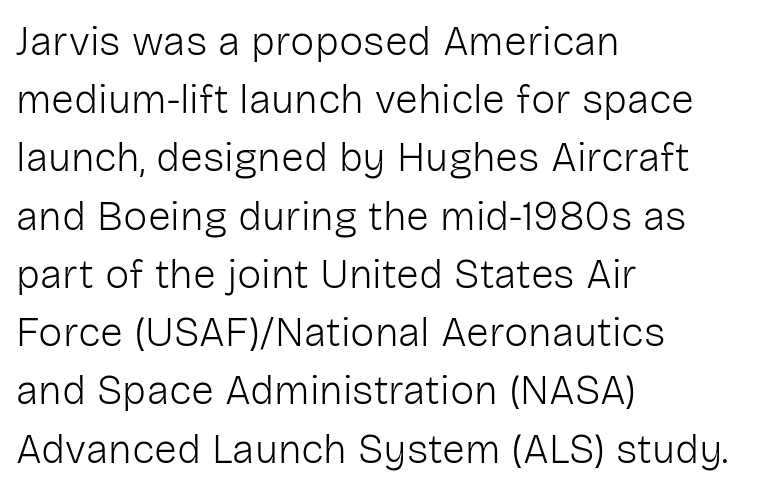
Q: Is the text bold? A: No.
Q: Is the text italic (slanted)? A: No, it is upright.
Q: Is the typeface a serif or a sans-serif typeface? A: Sans-serif.
Q: Is the text underlined? A: No.
Q: How is the paragraph aligned? A: Left-aligned.
Q: Is the spacing between letters normal or unusually wide? A: Normal.
Q: Is the spacing between lines tight, normal or loose? A: Normal.
Q: Width (condensed, normal, or wide)? A: Normal.
Q: Stroke contrast? A: Low.
Q: x-height? A: Medium.
Q: Monospaced? A: No.
